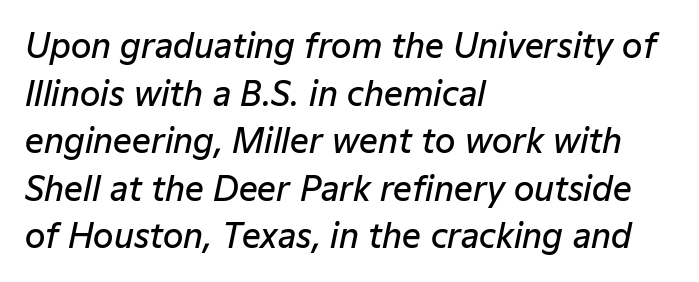
The image shows 33 px semibold type, italic (leaning right); set left-aligned, normal line spacing (1.44x), normal letter spacing, not underlined; low stroke contrast and a medium x-height.
